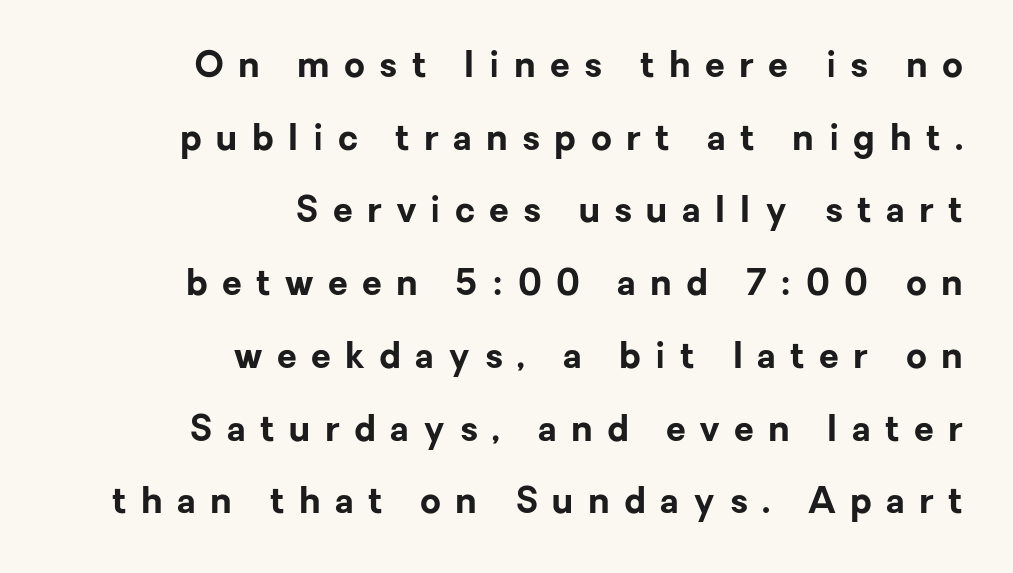
Q: Is the text bold? A: Yes.
Q: Is the text italic (slanted)? A: No, it is upright.
Q: Is the typeface a serif or a sans-serif typeface? A: Sans-serif.
Q: Is the text underlined? A: No.
Q: How is the paragraph aligned? A: Right-aligned.
Q: Is the spacing between letters normal or unusually wide? A: Unusually wide.
Q: Is the spacing between lines tight, normal or loose? A: Loose.
Q: Width (condensed, normal, or wide)? A: Normal.
Q: Stroke contrast? A: Low.
Q: x-height? A: Medium.
Q: Monospaced? A: No.
